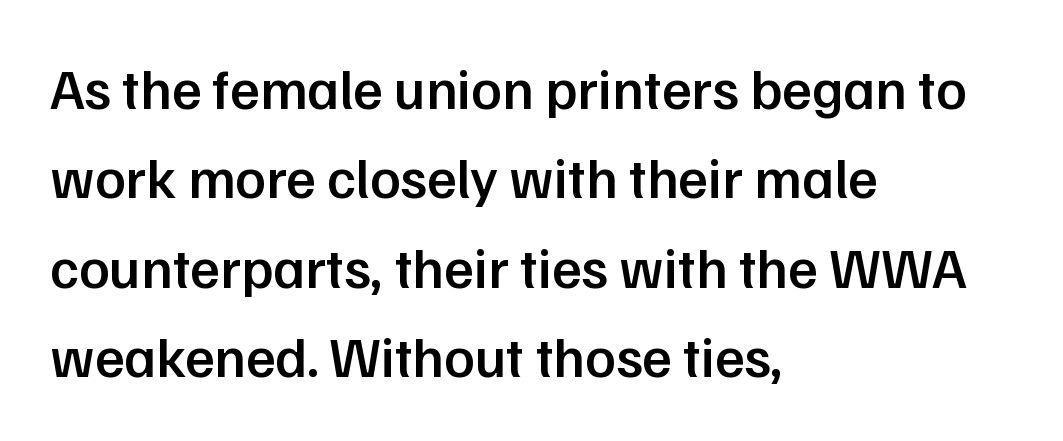
The image shows 57 px semibold sans-serif type, upright; set left-aligned, normal line spacing (1.57x), normal letter spacing, not underlined; low stroke contrast and a medium x-height.
